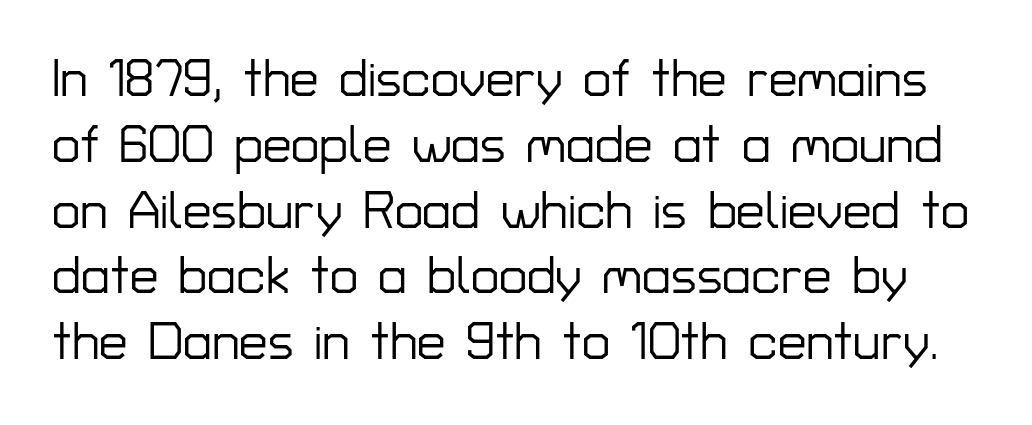
Standard letterfit; no display-style spreading of the glyphs. This is roman type, the default non-slanted kind. Rule under the text: the space is simply empty. A normal amount of white space separates one row of letters from the next.
